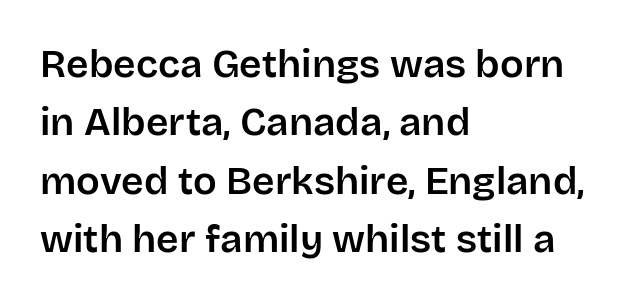
No feet cap the strokes, marking this as sans-serif type. Honestly, the letter spacing is just normal — you wouldn't notice it. A roman cut, with each character standing at attention. Each letter keeps its own natural width here, so spacing adapts to shape. Has an underline been added? It has not. The leading is moderate, giving the passage an even texture.
